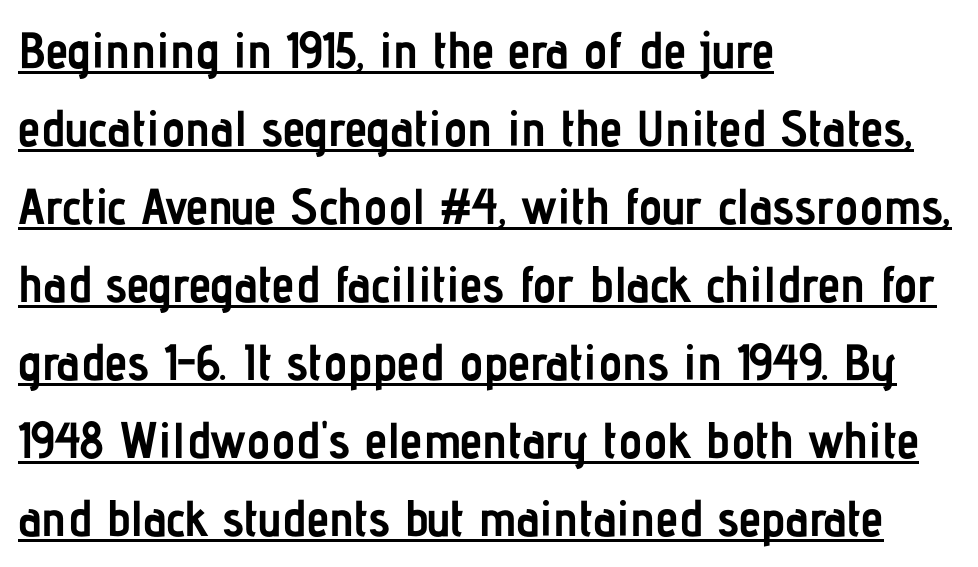
The image shows 51 px semibold, condensed sans-serif type, upright; set left-aligned, normal line spacing (1.53x), normal letter spacing, underlined; low stroke contrast and a medium x-height.
